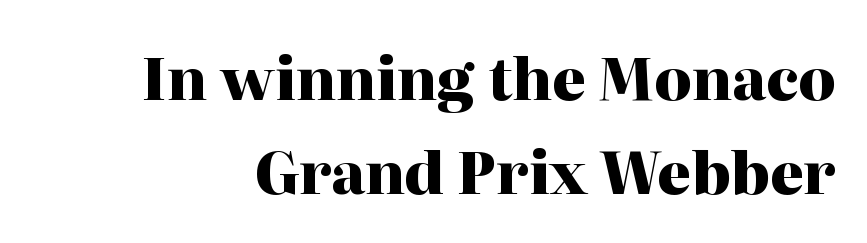
The image shows 58 px heavy serif type, upright; set normal line spacing (1.62x), normal letter spacing, not underlined; high stroke contrast and a medium x-height.
